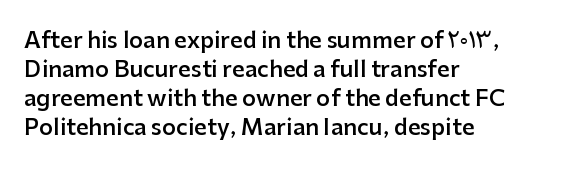
Q: Is the text bold? A: Semi-bold.
Q: Is the text italic (slanted)? A: No, it is upright.
Q: Is the text underlined? A: No.
Q: How is the paragraph aligned? A: Left-aligned.
Q: Is the spacing between letters normal or unusually wide? A: Normal.
Q: Is the spacing between lines tight, normal or loose? A: Normal.
